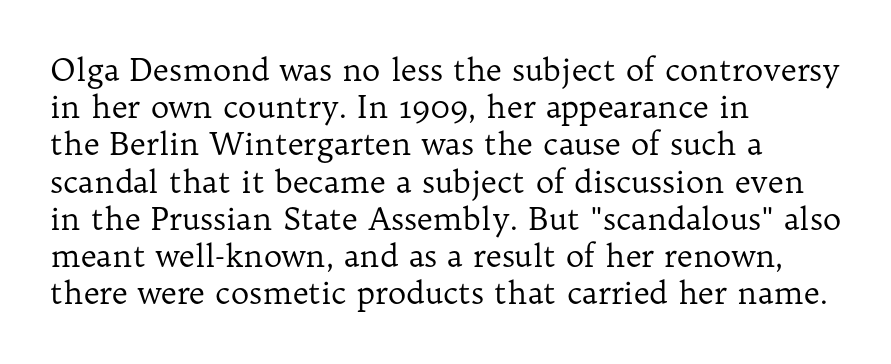
The lettering stays uniformly vertical, giving the passage a roman look. The letters carry serifs — small finishing strokes at the ends of their stems. The line texture is even and compact thanks to regular tracking. One-word summary of the alignment: left.
